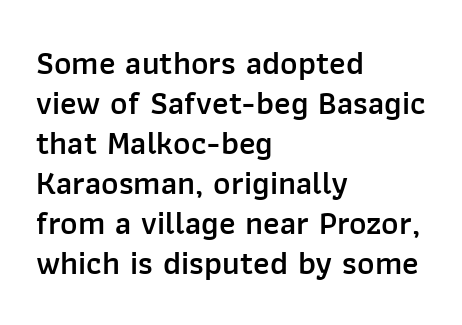
Q: Is the text bold? A: Semi-bold.
Q: Is the text italic (slanted)? A: No, it is upright.
Q: Is the typeface a serif or a sans-serif typeface? A: Sans-serif.
Q: Is the text underlined? A: No.
Q: How is the paragraph aligned? A: Left-aligned.
Q: Is the spacing between letters normal or unusually wide? A: Normal.
Q: Width (condensed, normal, or wide)? A: Normal.
Q: Stroke contrast? A: Low.
Q: x-height? A: Medium.
Q: Monospaced? A: No.
